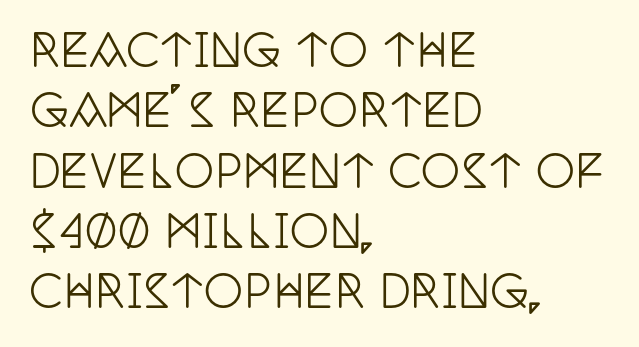
Q: Is the text italic (slanted)? A: No, it is upright.
Q: Is the typeface a serif or a sans-serif typeface? A: Serif.
Q: Is the text underlined? A: No.
Q: How is the paragraph aligned? A: Left-aligned.
Q: Is the spacing between letters normal or unusually wide? A: Normal.
Q: Is the spacing between lines tight, normal or loose? A: Normal.
Q: Width (condensed, normal, or wide)? A: Condensed.
Q: Stroke contrast? A: Low.
Q: x-height? A: Large.
Q: Monospaced? A: No.
